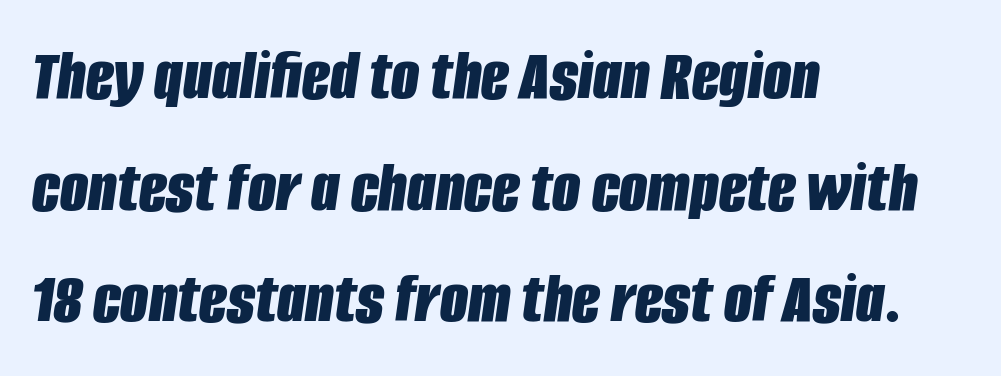
The image shows 73 px bold, condensed type, italic (leaning right); set left-aligned, normal line spacing (1.53x), normal letter spacing, not underlined; low stroke contrast and a large x-height.
